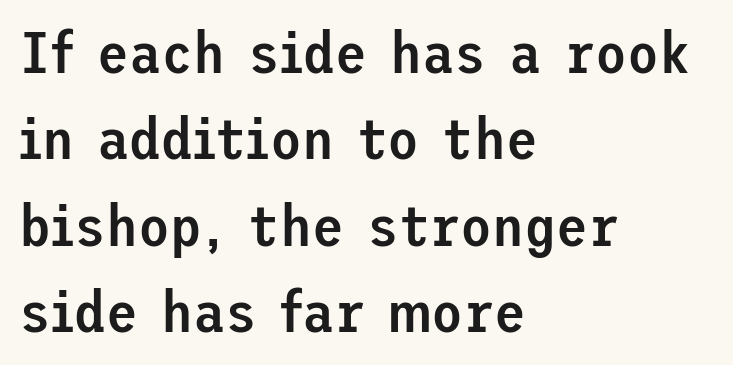
Q: Is the text bold? A: Semi-bold.
Q: Is the text italic (slanted)? A: No, it is upright.
Q: Is the typeface a serif or a sans-serif typeface? A: Sans-serif.
Q: Is the text underlined? A: No.
Q: How is the paragraph aligned? A: Left-aligned.
Q: Is the spacing between letters normal or unusually wide? A: Normal.
Q: Is the spacing between lines tight, normal or loose? A: Normal.
Q: Width (condensed, normal, or wide)? A: Normal.
Q: Stroke contrast? A: Low.
Q: x-height? A: Medium.
